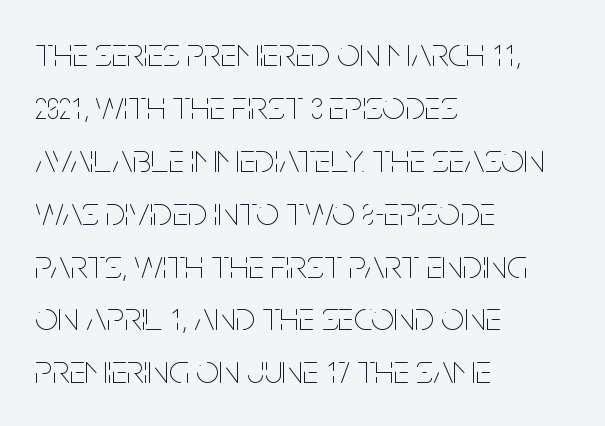
The image shows 41 px thin, condensed type, upright; set left-aligned, normal line spacing (1.29x), normal letter spacing, not underlined; low stroke contrast and a large x-height.
